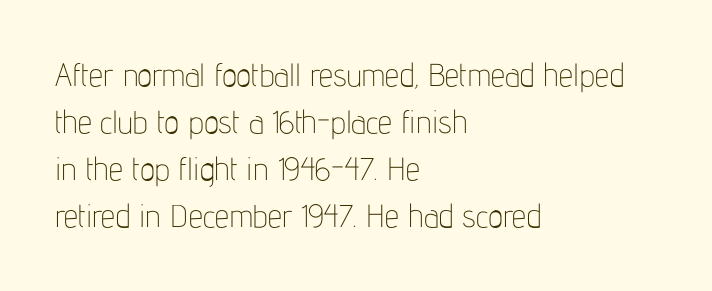
{"serif": "no", "italic": "no", "bold": "no", "weight": "thin", "width": "condensed", "stroke_contrast": "low", "x_height": "medium", "monospaced": "no", "underline": "no", "align": "left", "line_spacing": "normal", "line_spacing_ratio": 1.47, "letter_spacing": "normal", "letter_spacing_em": 0.0, "glyph_px": 32}
